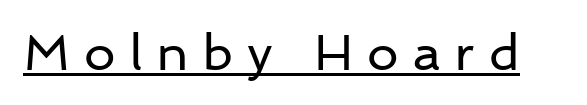
Q: Is the text bold? A: No.
Q: Is the text italic (slanted)? A: No, it is upright.
Q: Is the typeface a serif or a sans-serif typeface? A: Sans-serif.
Q: Is the text underlined? A: Yes.
Q: Is the spacing between letters normal or unusually wide? A: Unusually wide.
Q: Width (condensed, normal, or wide)? A: Normal.
Q: Stroke contrast? A: Low.
Q: x-height? A: Medium.
Q: Monospaced? A: No.
